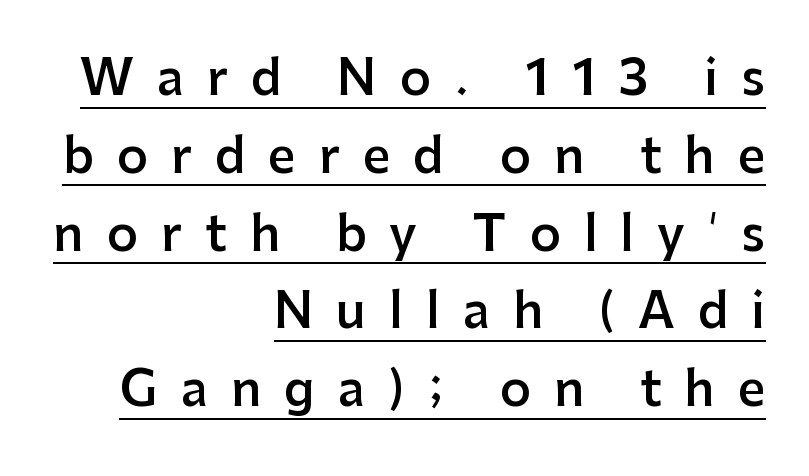
The image shows 48 px semibold sans-serif type, upright; set right-aligned, normal line spacing (1.62x), unusually wide letter spacing (+0.48 em), underlined; low stroke contrast and a medium x-height.
